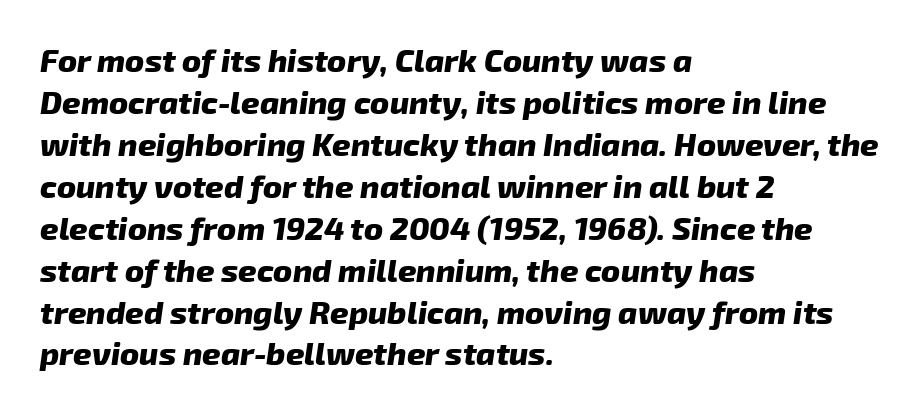
{"italic": "yes", "lean": "right", "slant_degrees": 8, "bold": "yes", "weight": "heavy", "width": "normal", "stroke_contrast": "low", "x_height": "medium", "monospaced": "no", "underline": "no", "align": "left", "line_spacing": "normal", "line_spacing_ratio": 1.31, "letter_spacing": "normal", "letter_spacing_em": 0.0, "glyph_px": 32}
